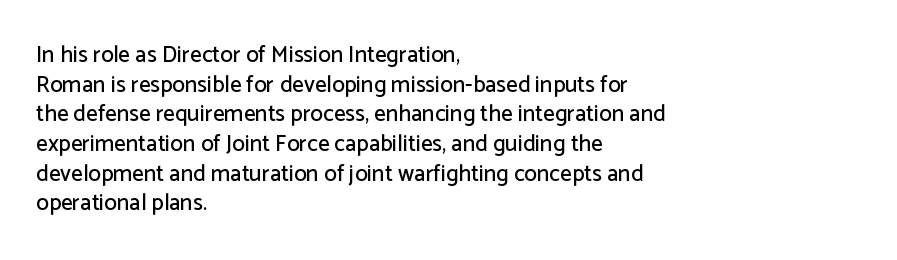
The image shows 23 px text type, upright; set left-aligned, normal line spacing (1.29x), normal letter spacing, not underlined.
